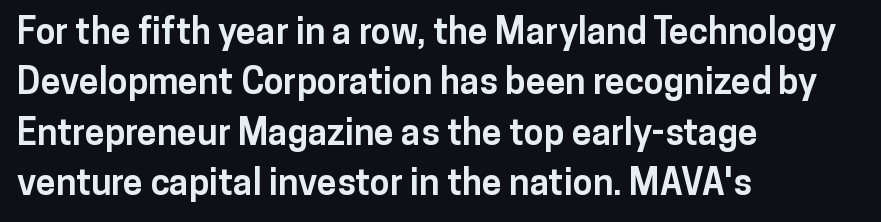
Q: Is the text bold? A: Yes.
Q: Is the text italic (slanted)? A: No, it is upright.
Q: Is the typeface a serif or a sans-serif typeface? A: Sans-serif.
Q: Is the text underlined? A: No.
Q: How is the paragraph aligned? A: Left-aligned.
Q: Is the spacing between letters normal or unusually wide? A: Normal.
Q: Is the spacing between lines tight, normal or loose? A: Normal.
Q: Width (condensed, normal, or wide)? A: Normal.
Q: Stroke contrast? A: Low.
Q: x-height? A: Medium.
Q: Monospaced? A: No.
